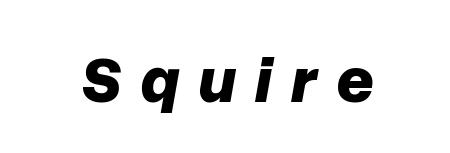
Looking at the ascenders, they clearly lean. Every letter is thick-stroked: bold, no question. Check under the words: just untouched page. This rendering widens character spacing well past its baseline value.
